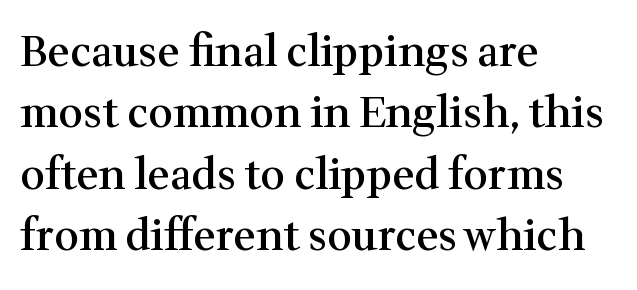
No extra tracking has been applied to these lines. Horizontally, the lines are justified to the leading edge only. Students, this is semibold: more ink than regular, less than bold. Interline gaps are of average width in this sample. The glyphs are unaccompanied by any horizontal stroke below them.
